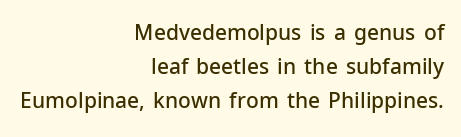
The image shows 21 px text type, upright; set right-aligned, normal line spacing (1.62x), normal letter spacing, not underlined.
